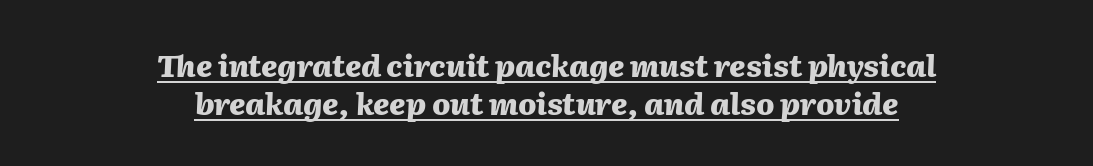
{"italic": "yes", "lean": "right", "slant_degrees": 2, "bold": "yes", "weight": "heavy", "width": "normal", "stroke_contrast": "medium", "x_height": "medium", "monospaced": "no", "underline": "yes", "align": "center", "line_spacing": "normal", "line_spacing_ratio": 1.26, "letter_spacing": "normal", "letter_spacing_em": 0.0, "glyph_px": 30}
